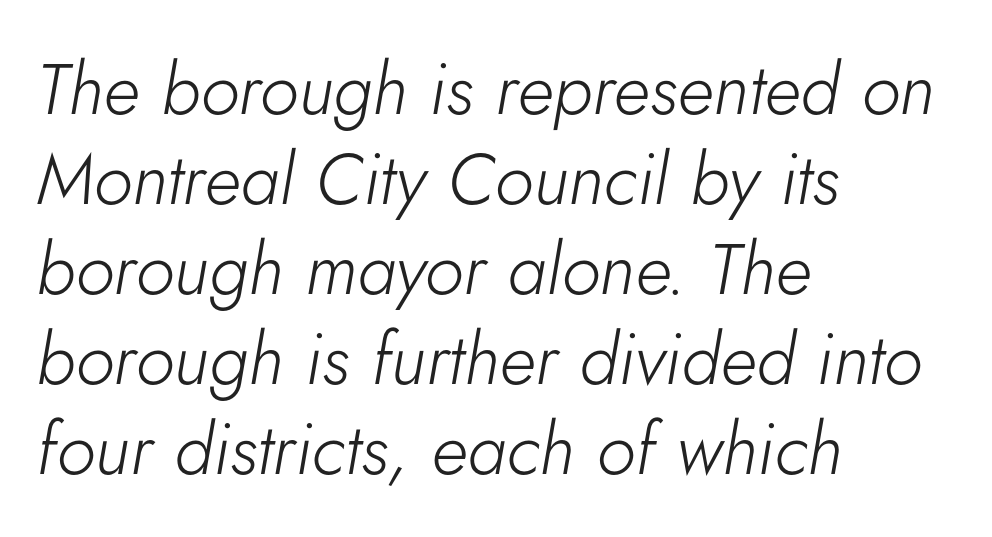
The image shows 72 px light type, italic (leaning right); set left-aligned, normal line spacing (1.25x), normal letter spacing, not underlined; low stroke contrast and a small x-height.
